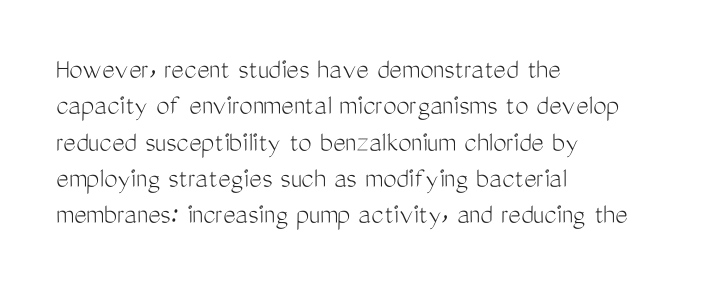
{"serif": "no", "italic": "no", "bold": "no", "weight": "light", "width": "condensed", "stroke_contrast": "medium", "x_height": "medium", "monospaced": "no", "underline": "no", "align": "left", "line_spacing_ratio": 1.21, "letter_spacing": "normal", "letter_spacing_em": 0.0, "glyph_px": 30}
